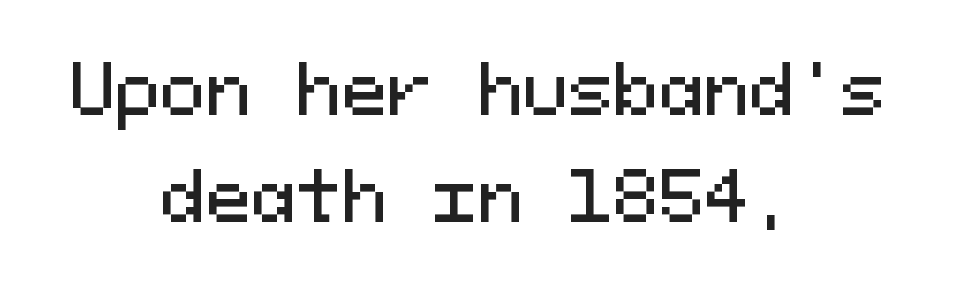
Q: Is the text italic (slanted)? A: No, it is upright.
Q: Is the typeface a serif or a sans-serif typeface? A: Sans-serif.
Q: Is the text underlined? A: No.
Q: How is the paragraph aligned? A: Centered.
Q: Is the spacing between letters normal or unusually wide? A: Normal.
Q: Is the spacing between lines tight, normal or loose? A: Normal.
Q: Width (condensed, normal, or wide)? A: Normal.
Q: Stroke contrast? A: Medium.
Q: x-height? A: Medium.
Q: Monospaced? A: Yes.
